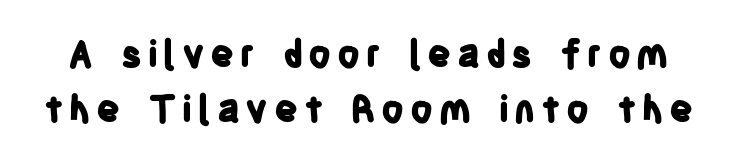
The image shows 37 px bold, condensed sans-serif type, upright; set normal line spacing (1.5x), not underlined; low stroke contrast and a large x-height.
